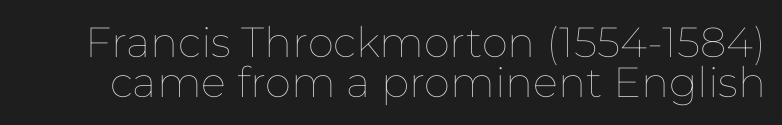
Is this a fixed-width face? No — the glyphs have proportional, varying widths. Is the type heavy? It reads as light-to-regular instead. Descenders hang freely into open space. Between one letter and the next there's only the usual sliver of space. The lettering holds an erect, upright posture throughout. Whoever set this chose condensed vertical rhythm over breathing room.
